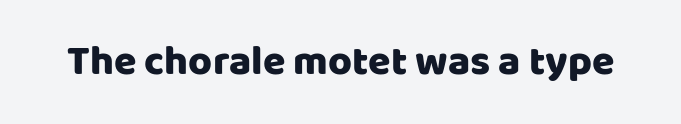
The image shows 41 px sans-serif type, upright; set normal letter spacing, not underlined; low stroke contrast and a large x-height.
